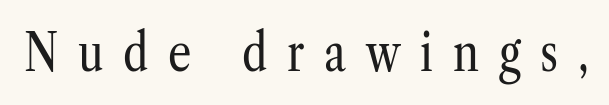
Old-style or modern, the face here clearly has serifs. No word sits above an underline. A roman cut, with each character standing at attention. Is the stroke heavy? The answer is a plain regular-or-lighter.
